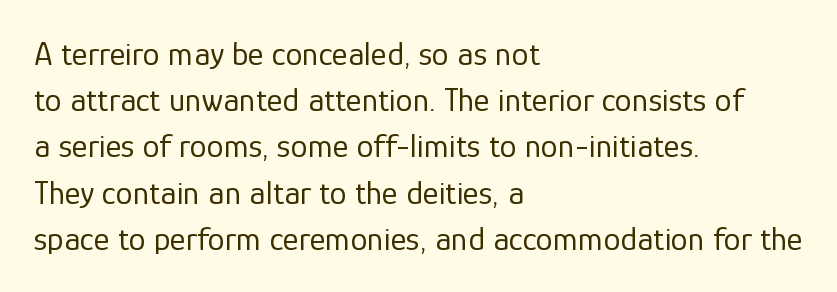
Stems and bowls with no extra thickness — not bold. A normal amount of white space separates one row of letters from the next. These lines are set flush left with a ragged right edge. Note the varied advance widths — an 'i' is clearly narrower than an 'm'. Observe the absence of serifs on each vertical stroke in this sample.
